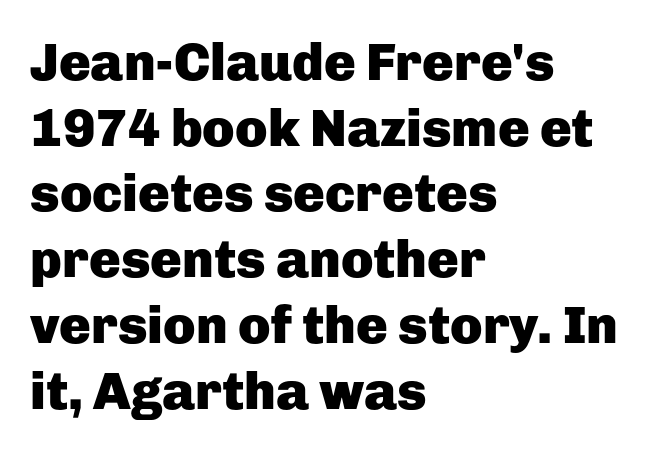
{"serif": "no", "italic": "no", "bold": "yes", "weight": "heavy", "width": "normal", "stroke_contrast": "low", "x_height": "medium", "monospaced": "no", "underline": "no", "align": "left", "line_spacing_ratio": 1.24, "letter_spacing": "normal", "letter_spacing_em": 0.0, "glyph_px": 53}
